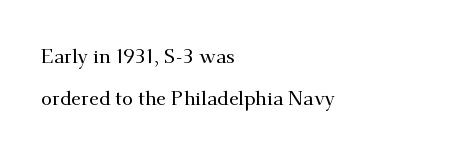
The gaps between neighbouring characters are ordinary and unremarkable. This sample uses an upright cut, with every glyph sitting square on the baseline. The space directly below the letters is spotless. These lines are set flush left with a ragged right edge. Interline gaps are noticeably wide in this sample.
